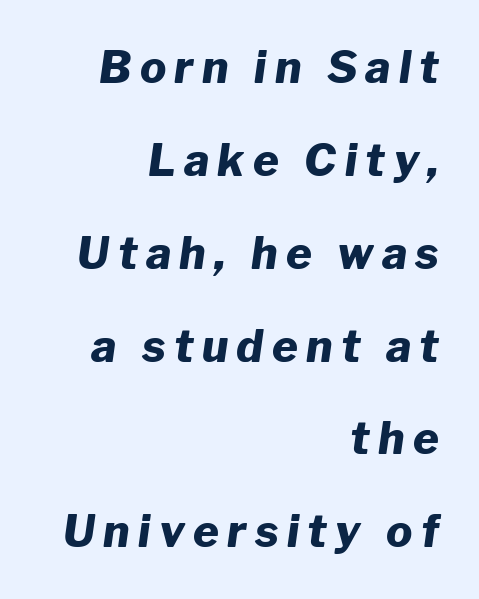
Q: Is the text bold? A: Yes.
Q: Is the text italic (slanted)? A: Yes, it leans right by about 8 degrees.
Q: Is the text underlined? A: No.
Q: How is the paragraph aligned? A: Right-aligned.
Q: Is the spacing between lines tight, normal or loose? A: Loose.
Q: Width (condensed, normal, or wide)? A: Normal.
Q: Stroke contrast? A: Low.
Q: x-height? A: Medium.
Q: Monospaced? A: No.
